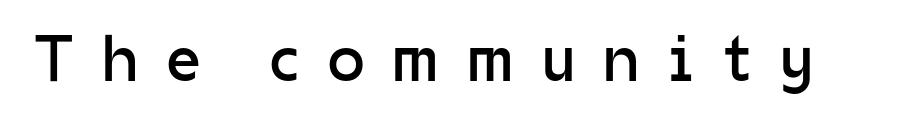
The image shows 66 px regular-weight sans-serif type, upright; set unusually wide letter spacing (+0.43 em), not underlined; low stroke contrast and a medium x-height.
